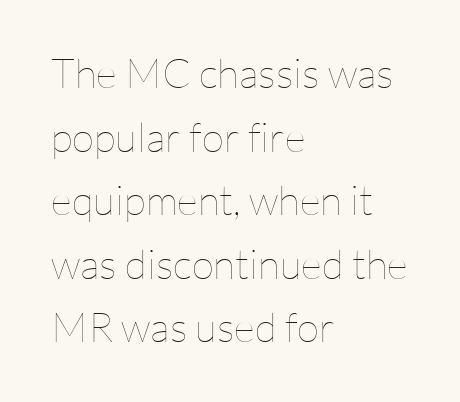
Q: Is the text bold? A: No.
Q: Is the text italic (slanted)? A: No, it is upright.
Q: Is the text underlined? A: No.
Q: How is the paragraph aligned? A: Left-aligned.
Q: Is the spacing between letters normal or unusually wide? A: Normal.
Q: Is the spacing between lines tight, normal or loose? A: Normal.
Q: Width (condensed, normal, or wide)? A: Normal.
Q: Stroke contrast? A: Low.
Q: x-height? A: Medium.
Q: Monospaced? A: No.
